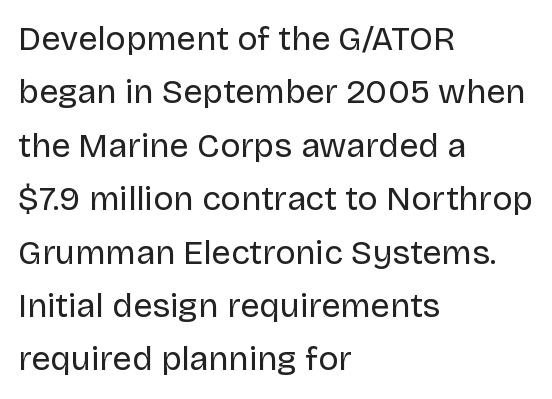
The image shows 34 px regular-weight sans-serif type, upright; set left-aligned, normal line spacing (1.57x), normal letter spacing, not underlined; low stroke contrast and a large x-height.
